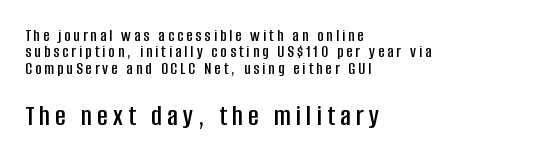
{"serif": "no", "italic": "no", "width": "condensed", "stroke_contrast": "low", "x_height": "large", "monospaced": "no", "underline": "no", "align": "left", "line_spacing": "tight", "line_spacing_ratio": 0.97, "larger_block": "second", "size_ratio": 1.71, "glyph_px": 29}
